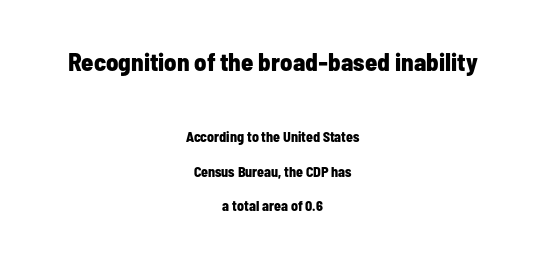
Q: Is the text bold? A: Yes.
Q: Is the text italic (slanted)? A: No, it is upright.
Q: Is the text underlined? A: No.
Q: How is the paragraph aligned? A: Centered.
Q: Is the spacing between letters normal or unusually wide? A: Normal.
Q: Is the spacing between lines tight, normal or loose? A: Loose.
Q: Which block of text is set in a larger size, the first (top) or the second (bottom)? A: The first (top) one.
